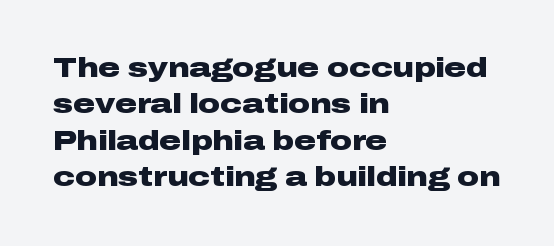
The lettering stays uniformly vertical, giving the passage a roman look. Letters rest on an invisible, unmarked baseline. This block has exactly the height ordinary leading produces. Spacing between characters is what you'd get straight out of the box. Notice how thick the strokes are: this is what a full bold looks like.
